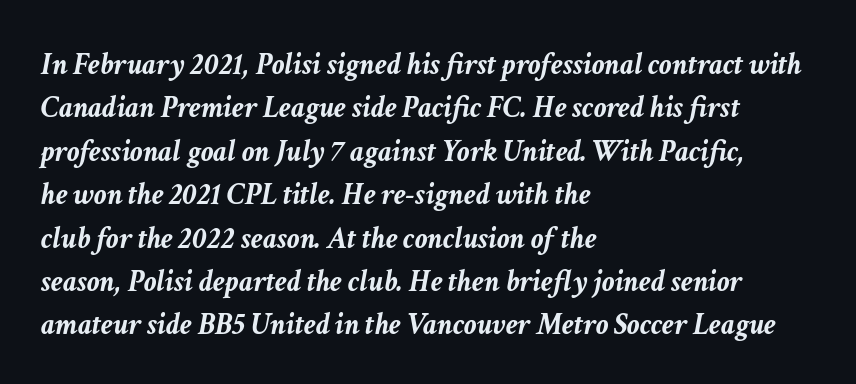
Q: Is the text bold? A: Yes.
Q: Is the text italic (slanted)? A: Yes, it leans right by about 11 degrees.
Q: Is the text underlined? A: No.
Q: How is the paragraph aligned? A: Left-aligned.
Q: Is the spacing between letters normal or unusually wide? A: Normal.
Q: Is the spacing between lines tight, normal or loose? A: Normal.
Q: Width (condensed, normal, or wide)? A: Normal.
Q: Stroke contrast? A: Low.
Q: x-height? A: Medium.
Q: Monospaced? A: No.
